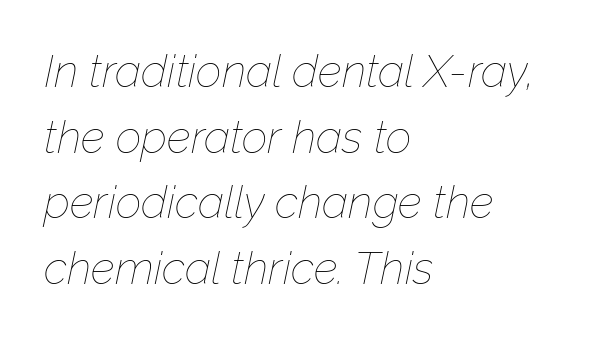
{"italic": "yes", "lean": "right", "slant_degrees": 12, "bold": "no", "weight": "thin", "width": "normal", "stroke_contrast": "low", "x_height": "medium", "monospaced": "no", "underline": "no", "align": "left", "line_spacing": "normal", "line_spacing_ratio": 1.46, "letter_spacing": "normal", "letter_spacing_em": 0.0, "glyph_px": 45}
